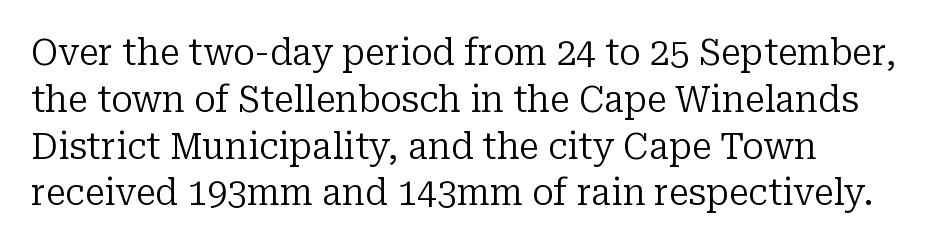
The image shows 36 px regular-weight serif type, upright; set left-aligned, normal line spacing (1.3x), normal letter spacing, not underlined; low stroke contrast and a medium x-height.
